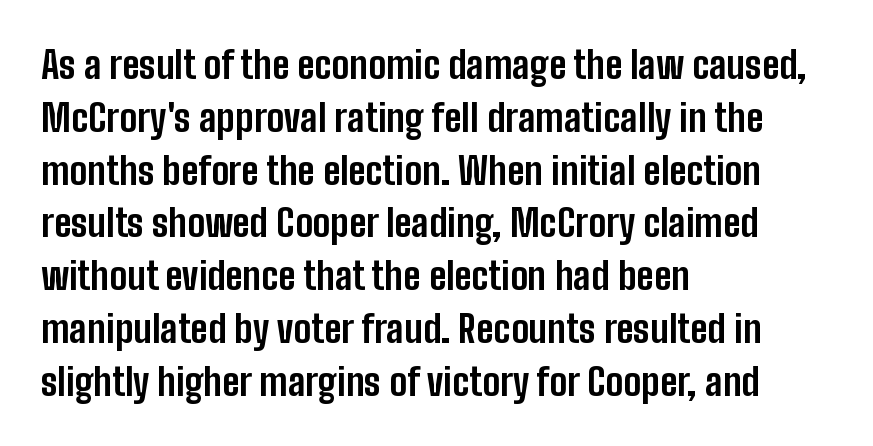
The strokes are fattened all the way to bold. Which margin do the lines hug? The left one — the right edge is uneven. Default kerning and tracking; the words read as compact shapes. These lines are rendered in a variable-pitch font.
